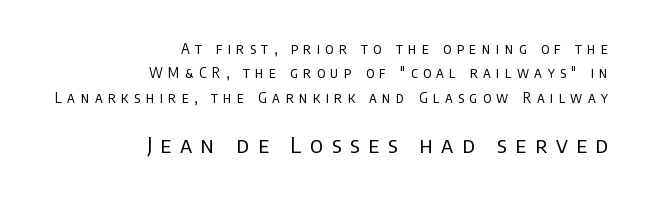
Q: Is the text bold? A: No.
Q: Is the text italic (slanted)? A: No, it is upright.
Q: Is the text underlined? A: No.
Q: How is the paragraph aligned? A: Right-aligned.
Q: Is the spacing between letters normal or unusually wide? A: Unusually wide.
Q: Which block of text is set in a larger size, the first (top) or the second (bottom)? A: The second (bottom) one.
